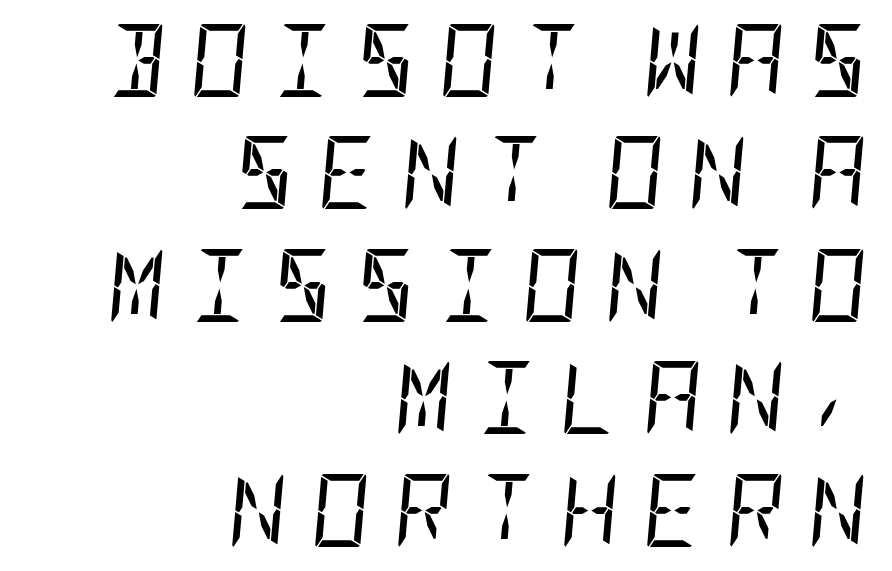
{"italic": "yes", "lean": "right", "slant_degrees": 5, "bold": "no", "weight": "regular", "width": "condensed", "stroke_contrast": "low", "x_height": "large", "underline": "no", "align": "right", "line_spacing": "normal", "line_spacing_ratio": 1.54, "letter_spacing": "wide", "letter_spacing_em": 0.32, "glyph_px": 73}
